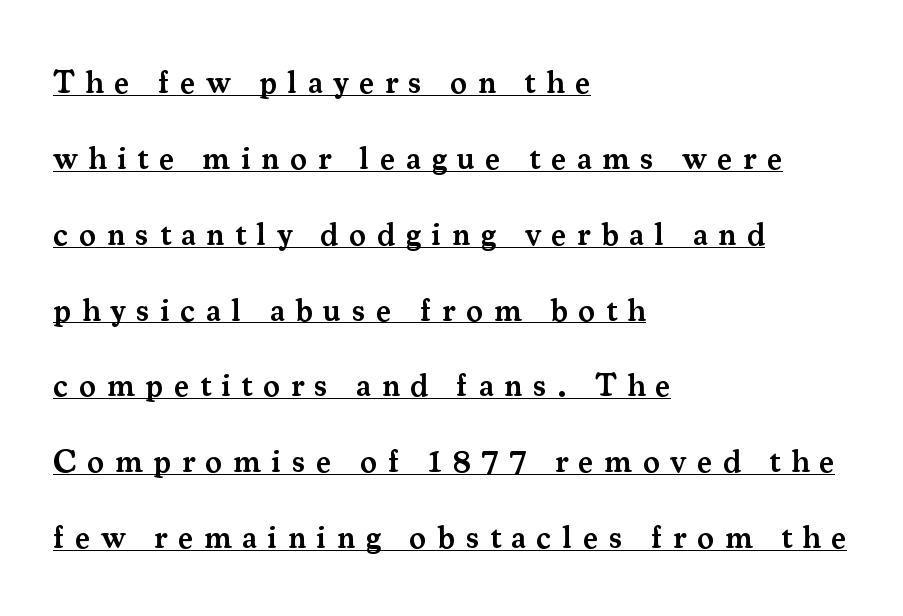
Q: Is the text bold? A: Semi-bold.
Q: Is the text italic (slanted)? A: No, it is upright.
Q: Is the typeface a serif or a sans-serif typeface? A: Serif.
Q: Is the text underlined? A: Yes.
Q: How is the paragraph aligned? A: Left-aligned.
Q: Is the spacing between letters normal or unusually wide? A: Unusually wide.
Q: Is the spacing between lines tight, normal or loose? A: Loose.
Q: Width (condensed, normal, or wide)? A: Normal.
Q: Stroke contrast? A: Medium.
Q: x-height? A: Small.
Q: Monospaced? A: No.
